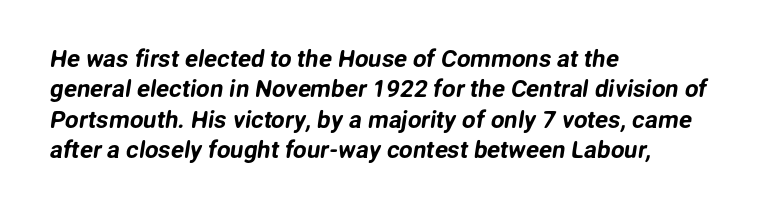
The image shows 24 px text type; set left-aligned, normal line spacing (1.27x), normal letter spacing, not underlined.
